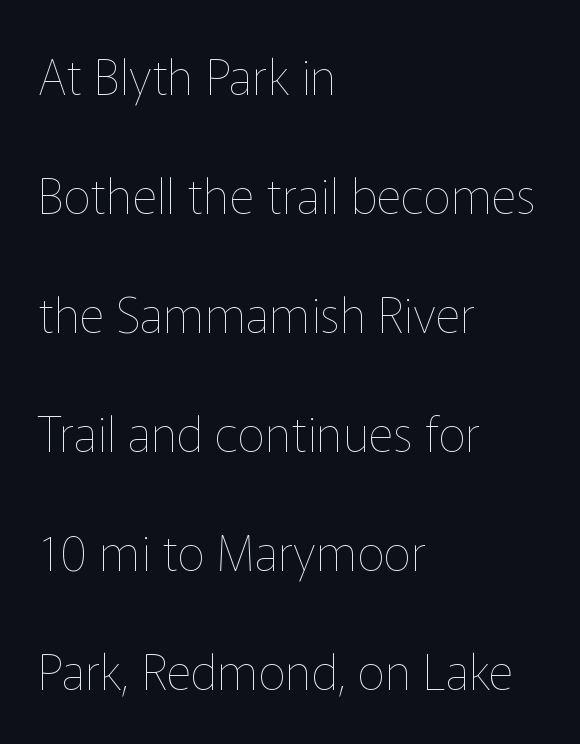
Q: Is the text bold? A: No.
Q: Is the text italic (slanted)? A: No, it is upright.
Q: Is the text underlined? A: No.
Q: How is the paragraph aligned? A: Left-aligned.
Q: Is the spacing between letters normal or unusually wide? A: Normal.
Q: Is the spacing between lines tight, normal or loose? A: Loose.
Q: Width (condensed, normal, or wide)? A: Normal.
Q: Stroke contrast? A: Low.
Q: x-height? A: Medium.
Q: Monospaced? A: No.
